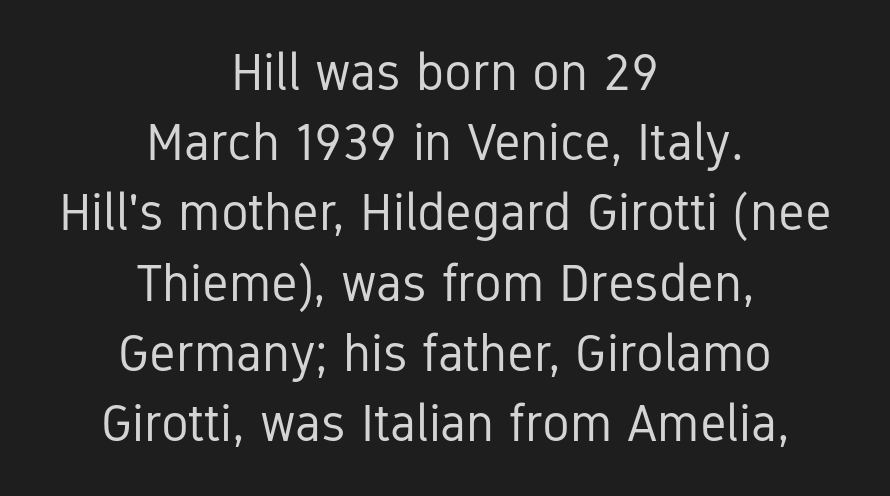
The image shows 52 px regular-weight, condensed sans-serif type, upright; set centered, normal line spacing (1.35x), normal letter spacing, not underlined; low stroke contrast and a medium x-height.
